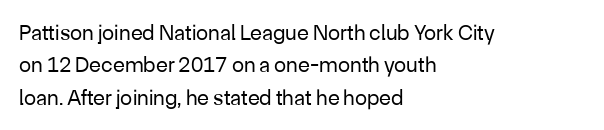
Q: Is the text bold? A: No.
Q: Is the text italic (slanted)? A: No, it is upright.
Q: Is the text underlined? A: No.
Q: How is the paragraph aligned? A: Left-aligned.
Q: Is the spacing between letters normal or unusually wide? A: Normal.
Q: Is the spacing between lines tight, normal or loose? A: Normal.
